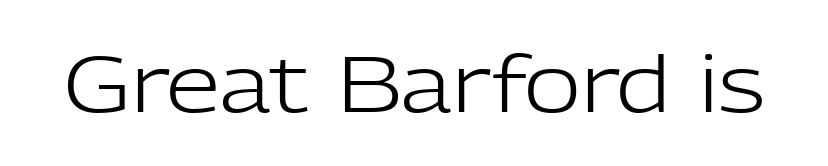
{"serif": "no", "italic": "no", "bold": "no", "weight": "light", "width": "normal", "stroke_contrast": "low", "x_height": "medium", "monospaced": "no", "underline": "no", "letter_spacing": "normal", "letter_spacing_em": 0.0, "glyph_px": 78}
